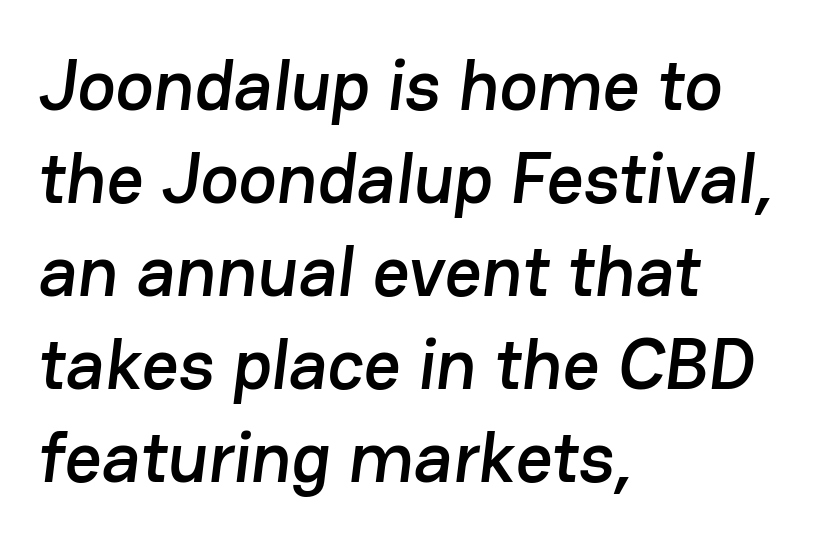
You could not count columns in this text — the font is proportionally spaced. Tracking here is standard; glyphs follow each other at the usual distance. The gap between lines stays unmarked. This sample keeps an unexceptional amount of space between lines. Examine the stroke ends and you'll find no serifs. The passage is arranged the way most books set body copy — flush left.
